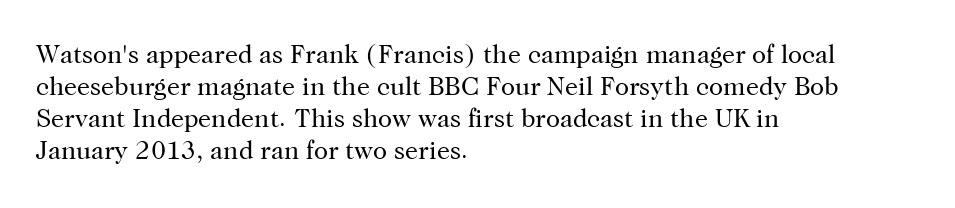
Q: Is the text bold? A: No.
Q: Is the text italic (slanted)? A: No, it is upright.
Q: Is the text underlined? A: No.
Q: How is the paragraph aligned? A: Left-aligned.
Q: Is the spacing between letters normal or unusually wide? A: Normal.
